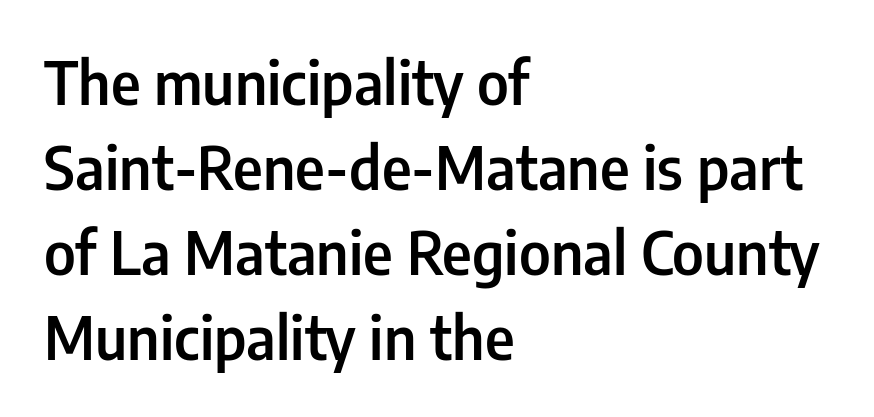
Q: Is the text bold? A: Semi-bold.
Q: Is the text italic (slanted)? A: No, it is upright.
Q: Is the typeface a serif or a sans-serif typeface? A: Sans-serif.
Q: Is the text underlined? A: No.
Q: How is the paragraph aligned? A: Left-aligned.
Q: Is the spacing between letters normal or unusually wide? A: Normal.
Q: Is the spacing between lines tight, normal or loose? A: Normal.
Q: Width (condensed, normal, or wide)? A: Condensed.
Q: Stroke contrast? A: Low.
Q: x-height? A: Medium.
Q: Monospaced? A: No.
